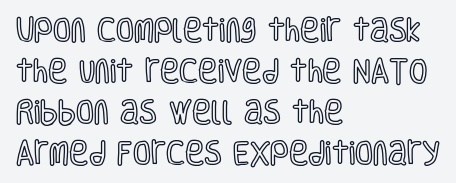
Q: Is the text italic (slanted)? A: No, it is upright.
Q: Is the text underlined? A: No.
Q: How is the paragraph aligned? A: Left-aligned.
Q: Is the spacing between letters normal or unusually wide? A: Normal.
Q: Is the spacing between lines tight, normal or loose? A: Normal.
